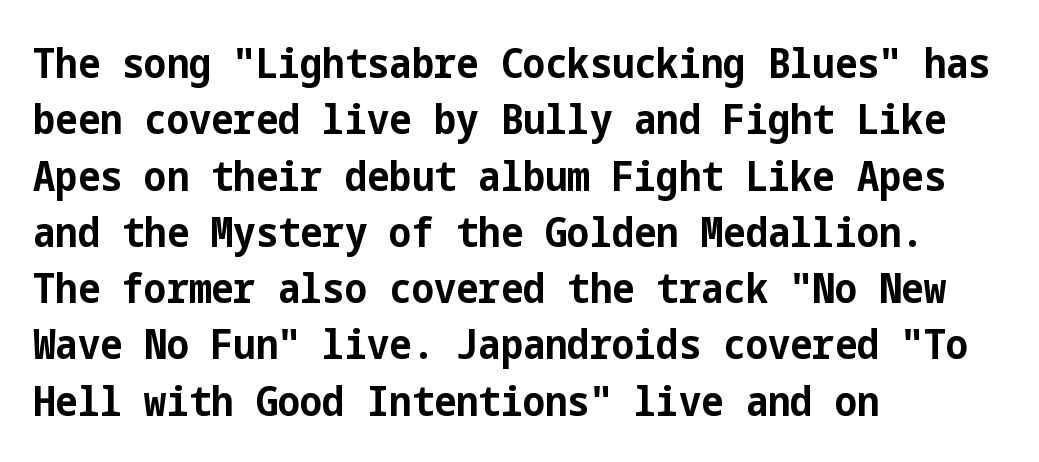
The image shows 42 px bold, condensed sans-serif type, upright; set left-aligned, normal line spacing (1.34x), normal letter spacing, not underlined; low stroke contrast and a medium x-height.
